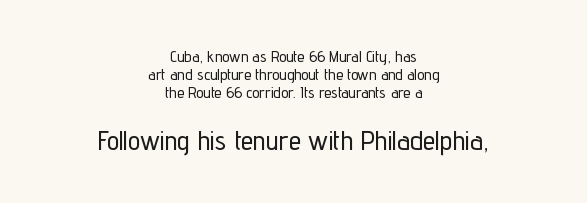
Q: Is the text italic (slanted)? A: No, it is upright.
Q: Is the typeface a serif or a sans-serif typeface? A: Sans-serif.
Q: Is the text underlined? A: No.
Q: How is the paragraph aligned? A: Centered.
Q: Is the spacing between letters normal or unusually wide? A: Normal.
Q: Is the spacing between lines tight, normal or loose? A: Tight.
Q: Which block of text is set in a larger size, the first (top) or the second (bottom)? A: The second (bottom) one.
Q: Width (condensed, normal, or wide)? A: Condensed.
Q: Stroke contrast? A: Low.
Q: x-height? A: Medium.
Q: Monospaced? A: No.
